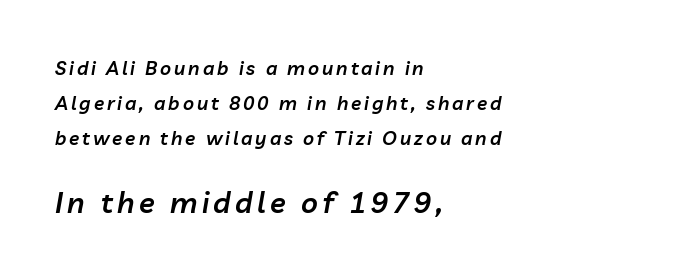
Weight check: semibold — heavier than regular, not quite bold. This sample has the flowing, uneven cadence of proportional lettering. Plain, unruled lines of type. The passage shown begins with its smaller block and ends with its larger one. Where is the straight margin? On the left.
